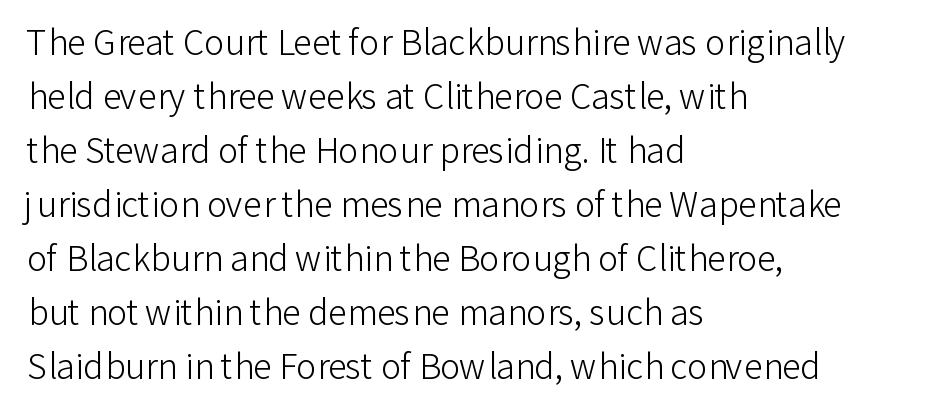
Line spacing here is normal. In CSS terms this would be text-align: left. Type without underlining. Nothing sits at the stroke ends, so this counts as sans-serif. The letters advance in unequal steps, a hallmark of proportional type. On a weight scale, this lands at 450 or below.
